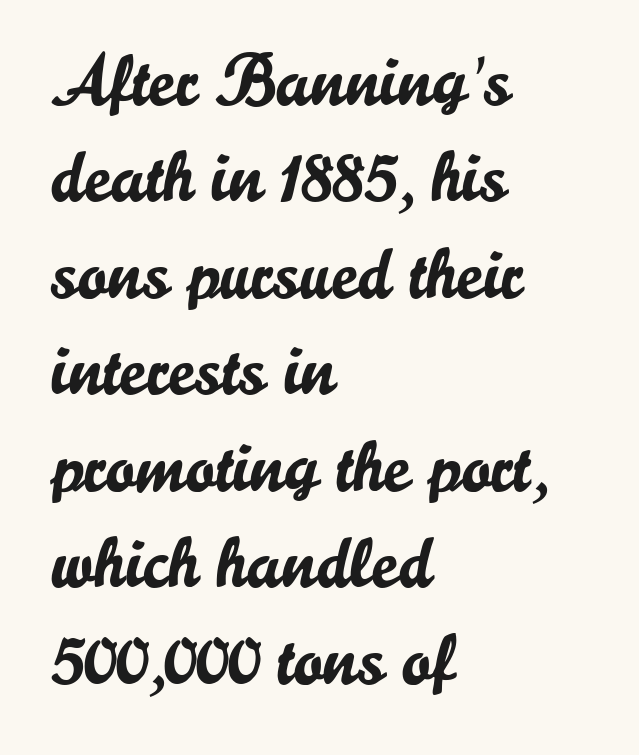
{"serif": "no", "width": "normal", "stroke_contrast": "low", "x_height": "small", "monospaced": "no", "underline": "no", "align": "left", "line_spacing": "normal", "line_spacing_ratio": 1.34, "letter_spacing": "normal", "letter_spacing_em": 0.0, "glyph_px": 72}
